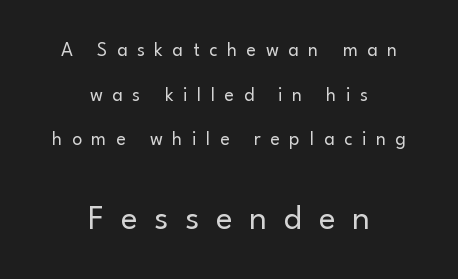
Line starts and ends both wander, symmetrically. You could only call the tracking loose — the letters float apart. Only glyphs here, with clear space below each row. Here the second block reads like a headline and the first like body copy.
